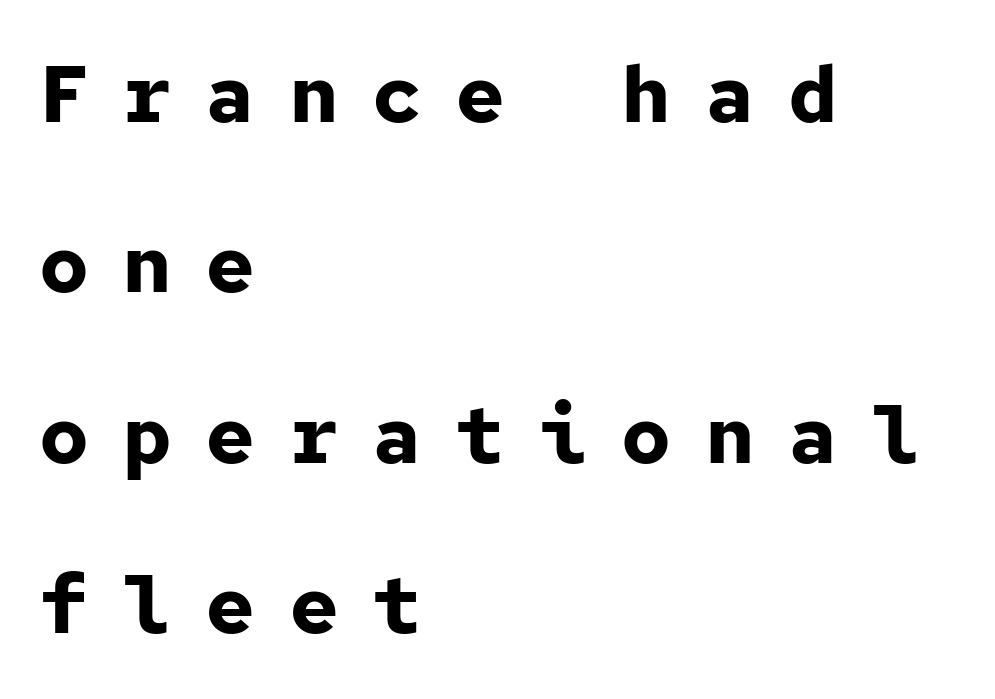
{"serif": "no", "italic": "no", "bold": "yes", "weight": "bold", "width": "normal", "stroke_contrast": "low", "x_height": "medium", "monospaced": "yes", "underline": "no", "align": "left", "line_spacing": "loose", "line_spacing_ratio": 2.13, "letter_spacing": "wide", "letter_spacing_em": 0.44, "glyph_px": 80}
